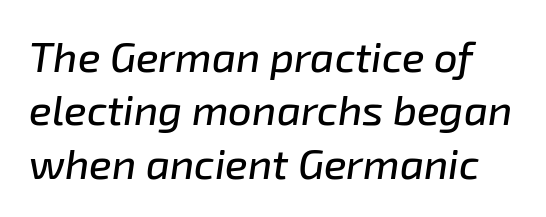
Q: Is the text italic (slanted)? A: Yes, it leans right by about 8 degrees.
Q: Is the text underlined? A: No.
Q: Is the spacing between letters normal or unusually wide? A: Normal.
Q: Is the spacing between lines tight, normal or loose? A: Normal.
Q: Width (condensed, normal, or wide)? A: Normal.
Q: Stroke contrast? A: Low.
Q: x-height? A: Medium.
Q: Monospaced? A: No.
